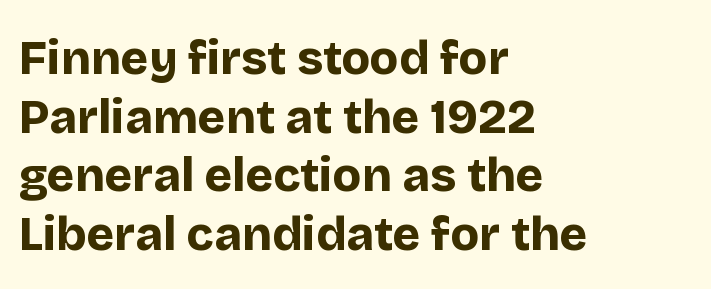
The image shows 47 px bold sans-serif type, upright; set left-aligned, normal line spacing (1.25x), normal letter spacing, not underlined; low stroke contrast and a large x-height.
